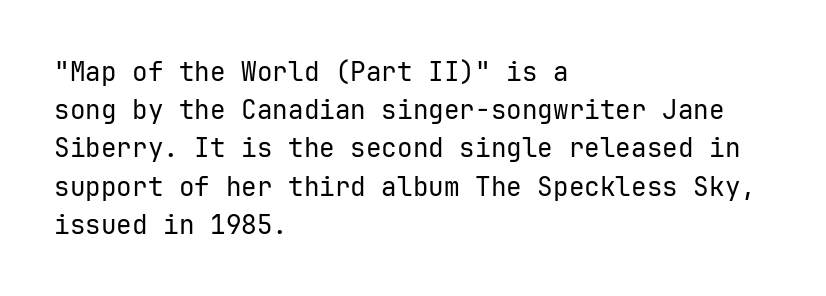
Q: Is the text bold? A: No.
Q: Is the text italic (slanted)? A: No, it is upright.
Q: Is the text underlined? A: No.
Q: How is the paragraph aligned? A: Left-aligned.
Q: Is the spacing between letters normal or unusually wide? A: Normal.
Q: Is the spacing between lines tight, normal or loose? A: Normal.
